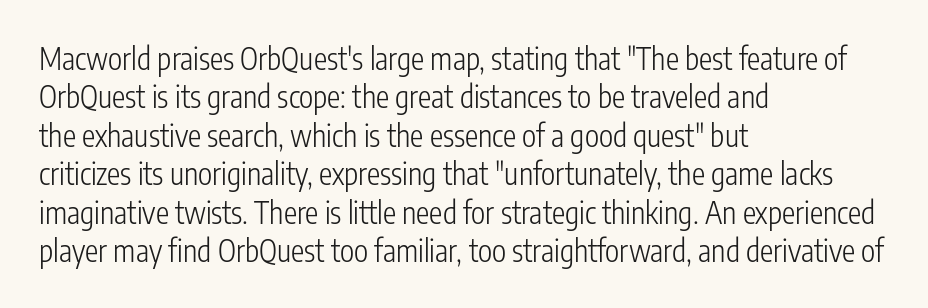
The image shows 30 px light, condensed sans-serif type, upright; set left-aligned, normal line spacing (1.28x), normal letter spacing, not underlined; low stroke contrast and a medium x-height.
